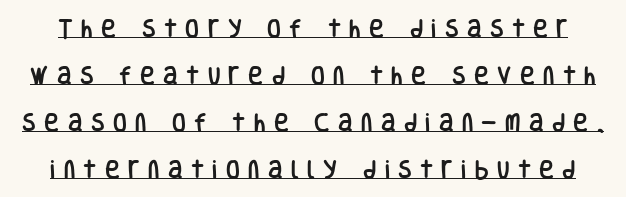
Q: Is the text italic (slanted)? A: No, it is upright.
Q: Is the text underlined? A: Yes.
Q: Is the spacing between letters normal or unusually wide? A: Unusually wide.
Q: Is the spacing between lines tight, normal or loose? A: Loose.
